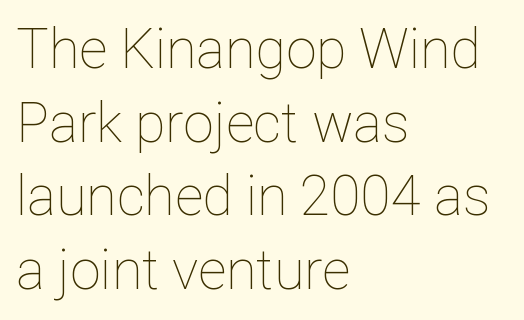
Lines of text with bare space underneath. The passage shown has conventional tracking throughout. Is there much room between lines? A standard amount, neither cramped nor airy. These lines stack with their left ends in a neat column. This sample has the flowing, uneven cadence of proportional lettering. Characters remain perfectly vertical along every line.
